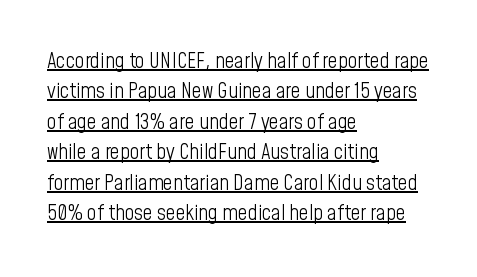
The image shows 21 px text type, upright; set left-aligned, normal line spacing (1.45x), normal letter spacing, underlined.
